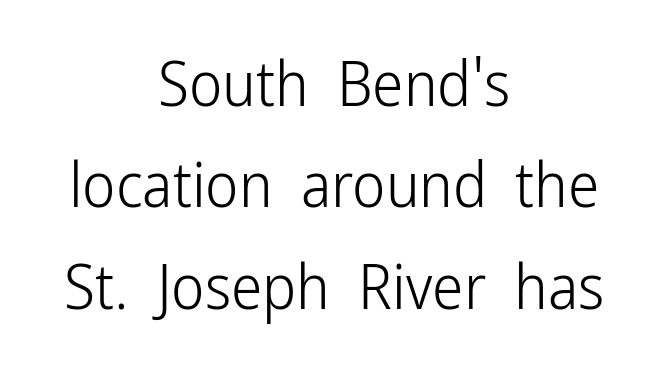
{"serif": "no", "italic": "no", "bold": "no", "weight": "light", "width": "condensed", "stroke_contrast": "low", "x_height": "medium", "monospaced": "no", "underline": "no", "align": "center", "line_spacing": "normal", "line_spacing_ratio": 1.61, "letter_spacing": "normal", "letter_spacing_em": 0.0, "glyph_px": 63}
